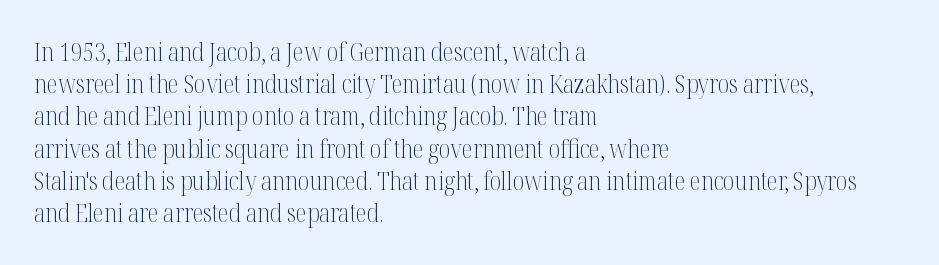
{"italic": "no", "bold": "no", "underline": "no", "align": "left", "line_spacing": "normal", "line_spacing_ratio": 1.29, "letter_spacing": "normal", "letter_spacing_em": 0.0, "glyph_px": 25}
